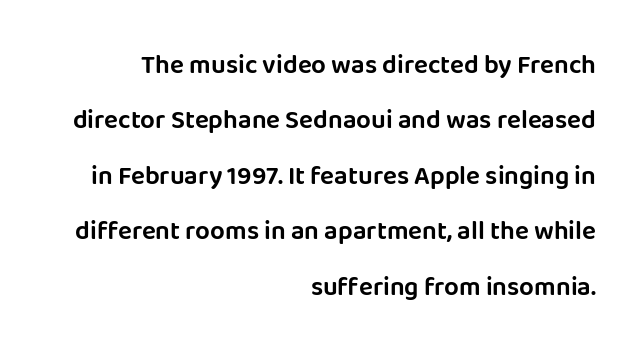
The image shows 26 px text type, upright; set right-aligned, loose line spacing (2.13x), normal letter spacing, not underlined.
